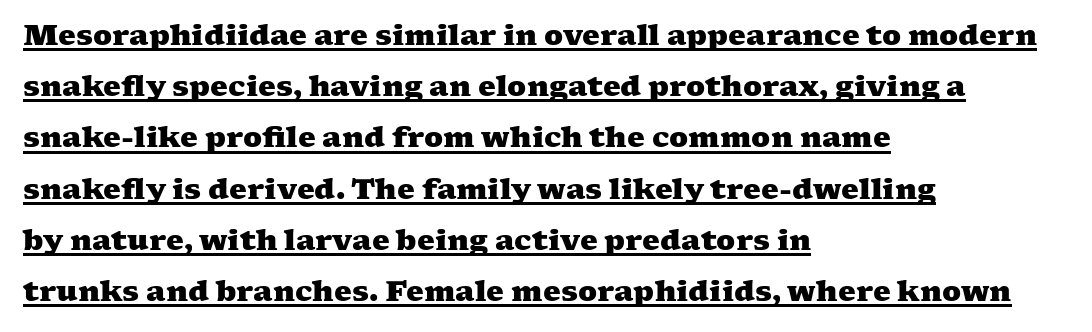
These words are printed bold, with thick strokes throughout. The face used here is rendered with its standard letterfit. Old-style or modern, the face here clearly has serifs. Left-aligned paragraph, ragged on the right. Think of a printed novel: that variable character pitch is what you see here.
